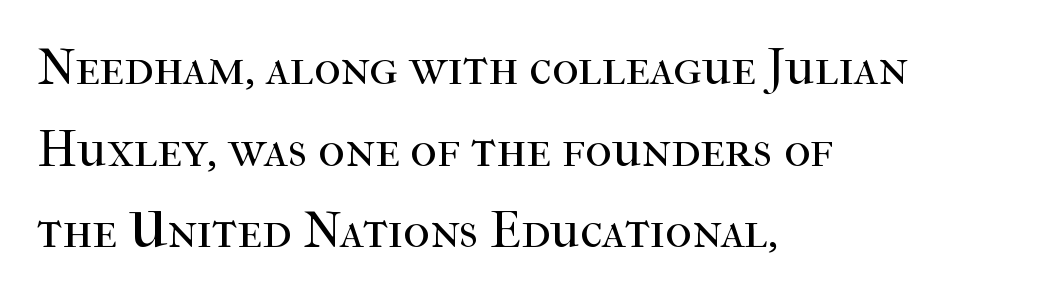
Posture: straight, roman, zero tilt. The string is rendered with underlining switched off. Evenly set lines give the paragraph a standard silhouette. You could not count columns in this text — the font is proportionally spaced.
